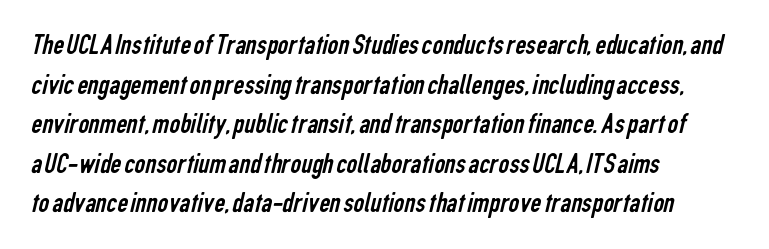
The passage shown is not bold in any degree. Line beginnings align vertically; line endings do not. Descenders are the only things crossing below the line. Think of a printed novel: that variable character pitch is what you see here. Characters follow at the spacing the type designer built in. Students, observe: this is what conventionally led text looks like.
